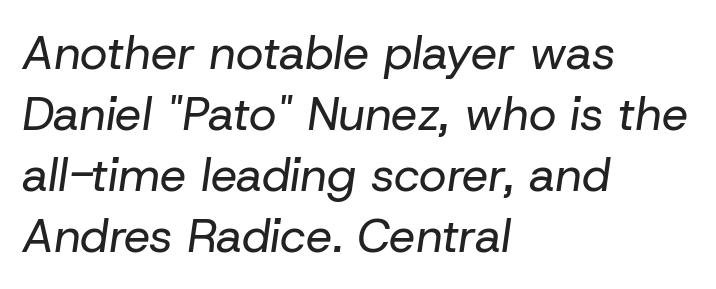
{"italic": "yes", "lean": "right", "slant_degrees": 8, "bold": "no", "weight": "regular", "width": "normal", "stroke_contrast": "low", "x_height": "medium", "monospaced": "no", "underline": "no", "align": "left", "line_spacing": "normal", "line_spacing_ratio": 1.3, "letter_spacing": "normal", "letter_spacing_em": 0.0, "glyph_px": 47}
